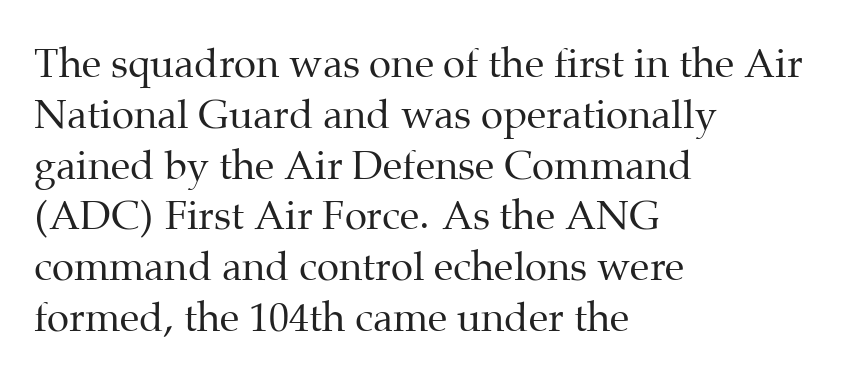
The image shows 40 px regular-weight serif type, upright; set left-aligned, normal line spacing (1.27x), normal letter spacing, not underlined; medium stroke contrast and a medium x-height.
